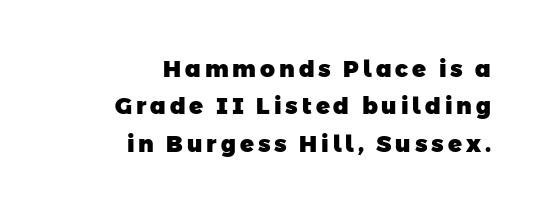
{"bold": "yes", "underline": "no", "align": "right", "line_spacing": "normal", "line_spacing_ratio": 1.62, "glyph_px": 23}
